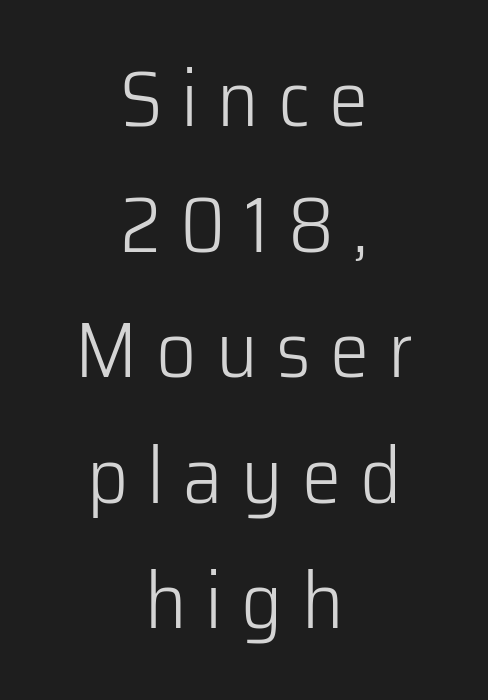
Q: Is the text bold? A: No.
Q: Is the text italic (slanted)? A: No, it is upright.
Q: Is the typeface a serif or a sans-serif typeface? A: Sans-serif.
Q: Is the text underlined? A: No.
Q: How is the paragraph aligned? A: Centered.
Q: Is the spacing between letters normal or unusually wide? A: Unusually wide.
Q: Is the spacing between lines tight, normal or loose? A: Normal.
Q: Width (condensed, normal, or wide)? A: Normal.
Q: Stroke contrast? A: Low.
Q: x-height? A: Medium.
Q: Monospaced? A: No.
